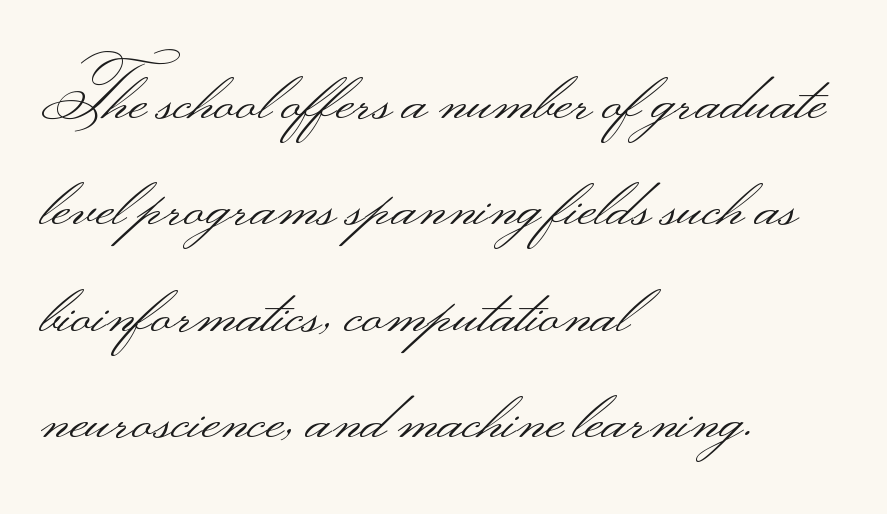
The image shows 70 px light, wide sans-serif type; set left-aligned, normal line spacing (1.52x), normal letter spacing, not underlined; medium stroke contrast.
